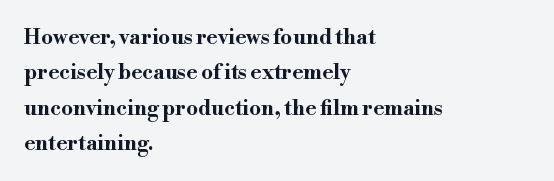
{"italic": "no", "bold": "yes", "underline": "no", "align": "left", "line_spacing": "normal", "line_spacing_ratio": 1.68, "letter_spacing": "normal", "letter_spacing_em": 0.0, "glyph_px": 21}
